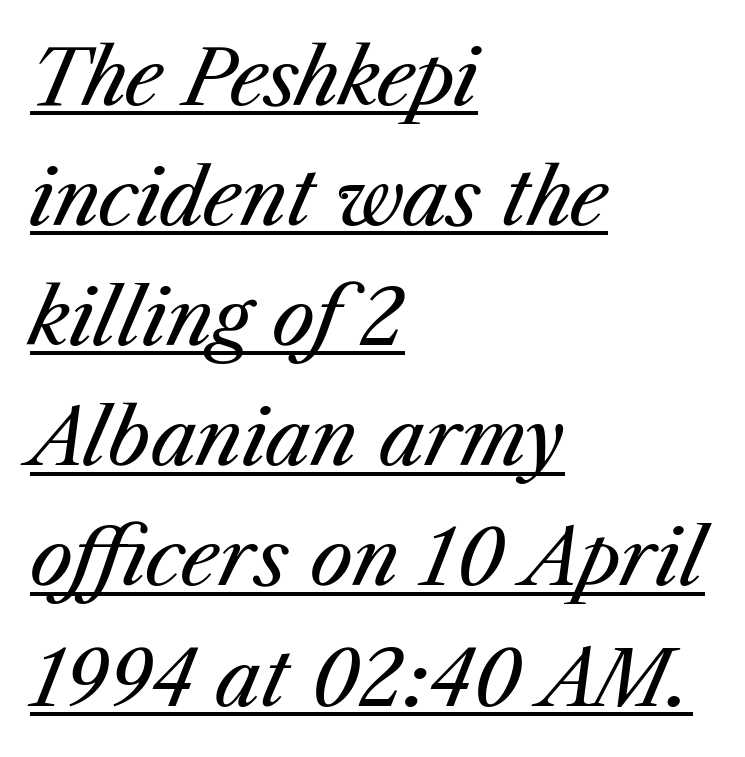
Is the type heavy? It reads as light-to-regular instead. Note the varied advance widths — an 'i' is clearly narrower than an 'm'. In terms of letterspacing, this is plain default setting. There's an unmistakable incline to the writing here.
